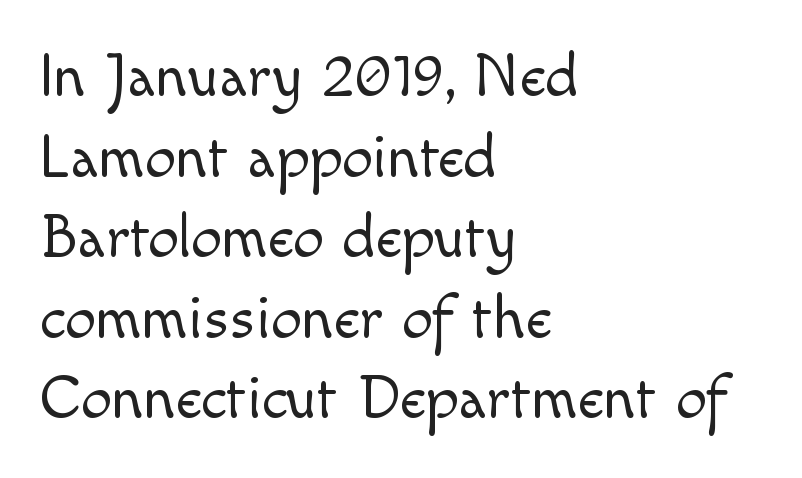
{"serif": "no", "italic": "no", "bold": "no", "weight": "light", "width": "normal", "x_height": "small", "monospaced": "no", "underline": "no", "align": "left", "line_spacing": "normal", "line_spacing_ratio": 1.3, "letter_spacing": "normal", "letter_spacing_em": 0.0, "glyph_px": 62}
